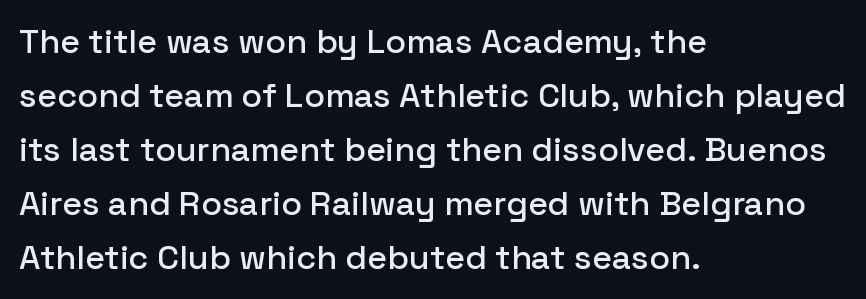
{"serif": "no", "italic": "no", "width": "normal", "stroke_contrast": "low", "x_height": "medium", "monospaced": "no", "underline": "no", "align": "left", "line_spacing": "normal", "line_spacing_ratio": 1.59, "letter_spacing": "normal", "letter_spacing_em": 0.0, "glyph_px": 34}
